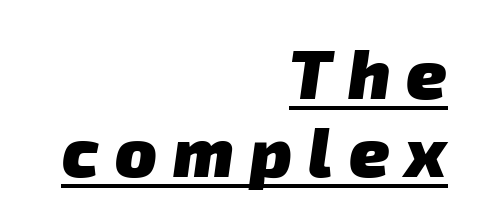
Q: Is the text bold? A: Yes.
Q: Is the typeface a serif or a sans-serif typeface? A: Sans-serif.
Q: Is the text underlined? A: Yes.
Q: How is the paragraph aligned? A: Right-aligned.
Q: Is the spacing between letters normal or unusually wide? A: Unusually wide.
Q: Is the spacing between lines tight, normal or loose? A: Tight.
Q: Width (condensed, normal, or wide)? A: Normal.
Q: Stroke contrast? A: Low.
Q: x-height? A: Medium.
Q: Monospaced? A: No.
